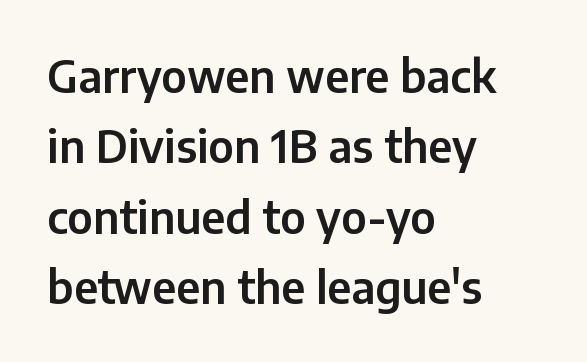
Horizontal bands of white between lines are of average thickness. No extra tracking has been applied to these lines. The text was rendered using a sans face with plain stroke endings. The text block is weighted toward the left margin, trailing off unevenly rightward. Varying glyph widths throughout — classic text-font behaviour. Quick note: not italic, upright.
